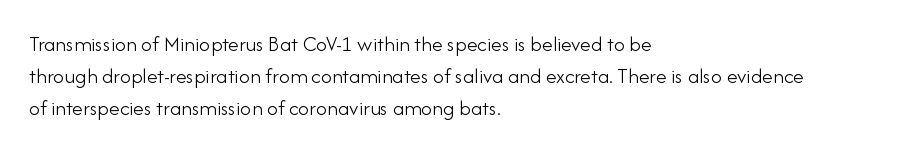
Q: Is the text bold? A: No.
Q: Is the text italic (slanted)? A: No, it is upright.
Q: Is the text underlined? A: No.
Q: How is the paragraph aligned? A: Left-aligned.
Q: Is the spacing between letters normal or unusually wide? A: Normal.
Q: Is the spacing between lines tight, normal or loose? A: Normal.
